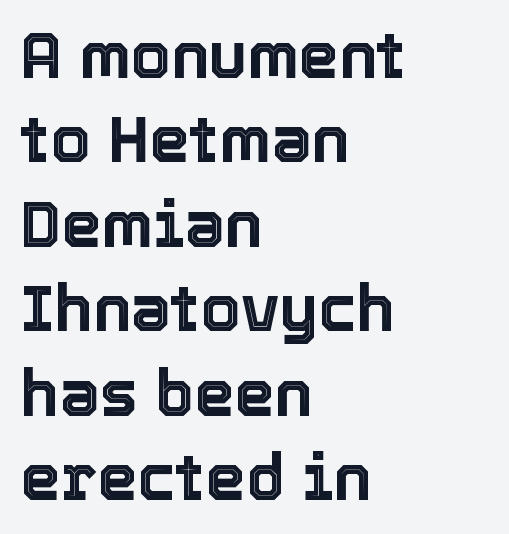
{"italic": "no", "width": "normal", "x_height": "medium", "monospaced": "no", "underline": "no", "align": "left", "line_spacing": "normal", "line_spacing_ratio": 1.32, "letter_spacing": "normal", "letter_spacing_em": 0.0, "glyph_px": 64}
